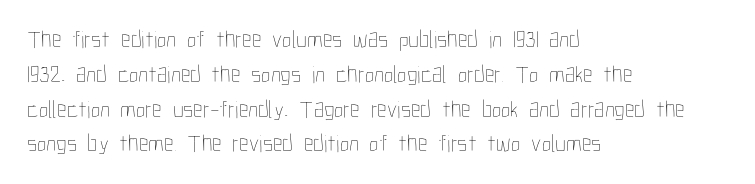
Q: Is the text bold? A: No.
Q: Is the text italic (slanted)? A: No, it is upright.
Q: Is the text underlined? A: No.
Q: How is the paragraph aligned? A: Left-aligned.
Q: Is the spacing between letters normal or unusually wide? A: Normal.
Q: Is the spacing between lines tight, normal or loose? A: Normal.
